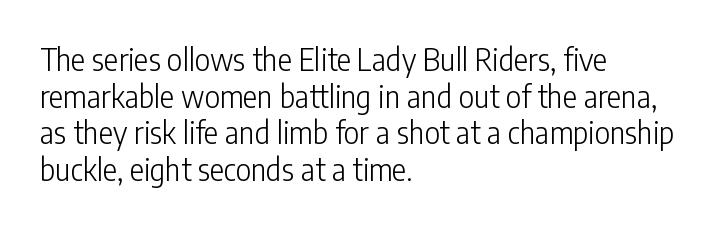
Q: Is the text bold? A: No.
Q: Is the text italic (slanted)? A: No, it is upright.
Q: Is the typeface a serif or a sans-serif typeface? A: Sans-serif.
Q: Is the text underlined? A: No.
Q: How is the paragraph aligned? A: Left-aligned.
Q: Is the spacing between letters normal or unusually wide? A: Normal.
Q: Width (condensed, normal, or wide)? A: Condensed.
Q: Stroke contrast? A: Low.
Q: x-height? A: Medium.
Q: Monospaced? A: No.
